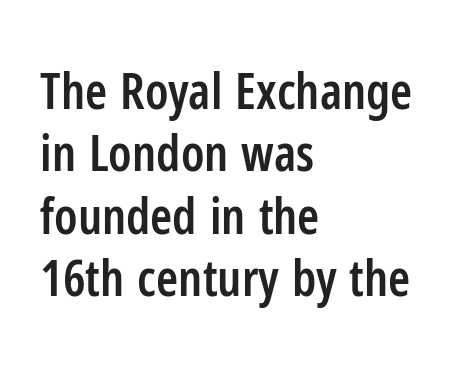
The image shows 50 px semibold, condensed sans-serif type, upright; set left-aligned, normal line spacing (1.25x), normal letter spacing, not underlined; low stroke contrast and a medium x-height.
